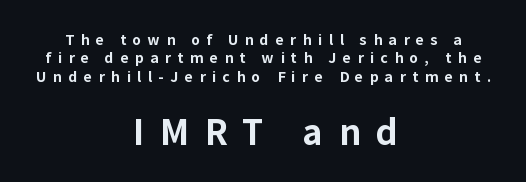
The font is running at its bold setting. A normal amount of white space separates one row of letters from the next. Here the glyphs are tracked loosely, breaking word shapes into spaced letters. This layout puts the modest block above and the oversized block below. The type family on display is of the sans-serif kind. This rendering uses center alignment, leaving both contours irregular but symmetric.
